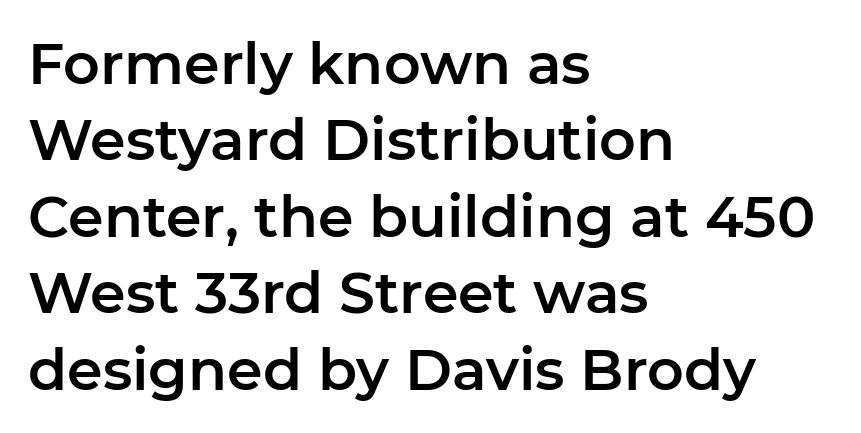
Check under the words: just untouched page. The font family rendered here belongs to the sans-serif group. These lines were composed using upright roman letters. The paragraph has a hard left edge and a soft right edge.
